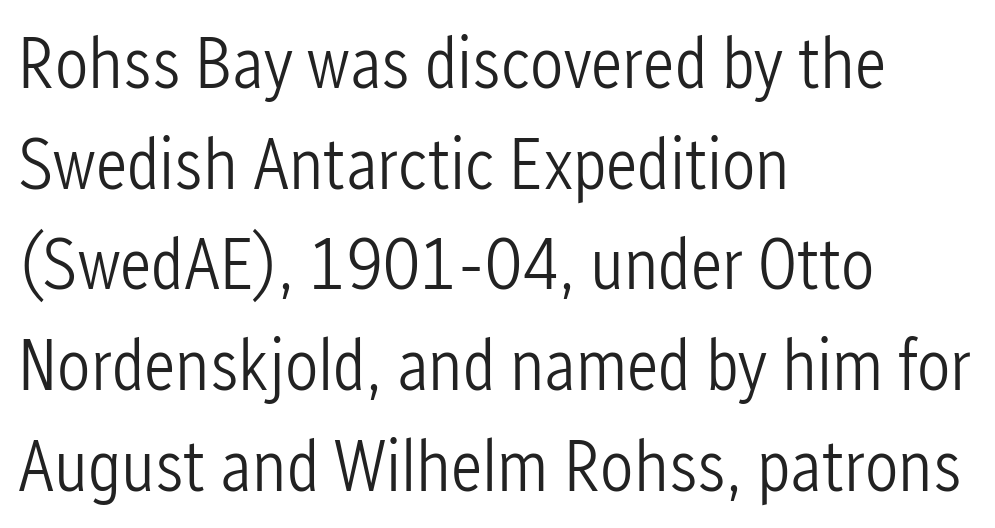
{"serif": "no", "italic": "no", "bold": "no", "weight": "light", "width": "condensed", "stroke_contrast": "low", "x_height": "medium", "monospaced": "no", "underline": "no", "align": "left", "line_spacing": "normal", "line_spacing_ratio": 1.36, "letter_spacing": "normal", "letter_spacing_em": 0.0, "glyph_px": 74}
